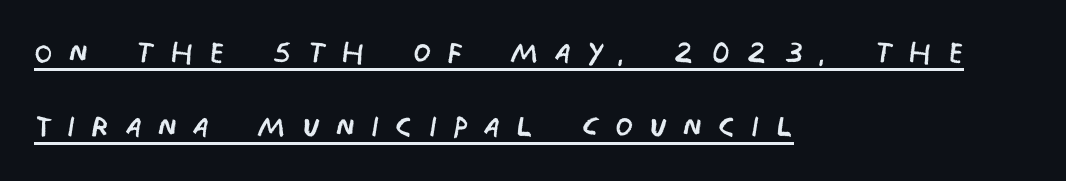
The image shows 41 px regular-weight, condensed sans-serif type; set left-aligned, line spacing 1.81x, unusually wide letter spacing (+0.38 em), underlined; low stroke contrast and a large x-height.
